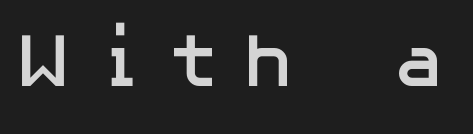
Q: Is the text bold? A: Yes.
Q: Is the text italic (slanted)? A: No, it is upright.
Q: Is the typeface a serif or a sans-serif typeface? A: Sans-serif.
Q: Is the text underlined? A: No.
Q: Is the spacing between letters normal or unusually wide? A: Unusually wide.
Q: Width (condensed, normal, or wide)? A: Normal.
Q: Stroke contrast? A: Low.
Q: x-height? A: Medium.
